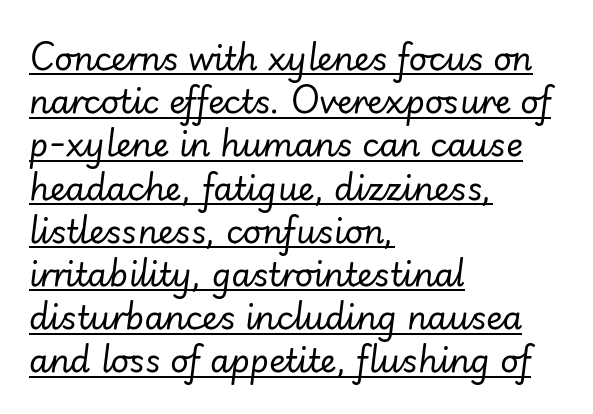
{"italic": "yes", "lean": "right", "slant_degrees": 7, "bold": "no", "weight": "regular", "width": "normal", "stroke_contrast": "low", "x_height": "small", "monospaced": "no", "underline": "yes", "align": "left", "line_spacing": "normal", "line_spacing_ratio": 1.35, "letter_spacing": "normal", "letter_spacing_em": 0.0, "glyph_px": 32}
